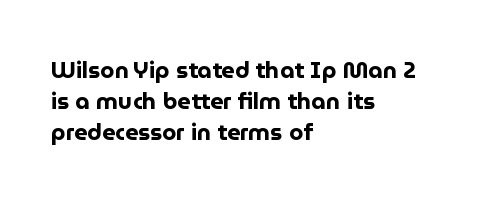
The image shows 23 px bold type, upright; set left-aligned, normal line spacing (1.34x), normal letter spacing, not underlined.
